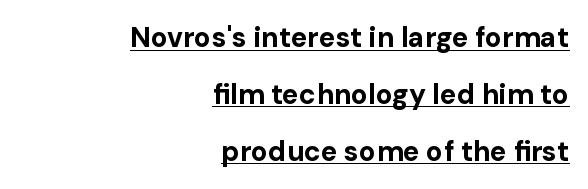
The image shows 28 px bold sans-serif type, upright; set right-aligned, loose line spacing (2.03x), normal letter spacing, underlined; low stroke contrast and a medium x-height.
